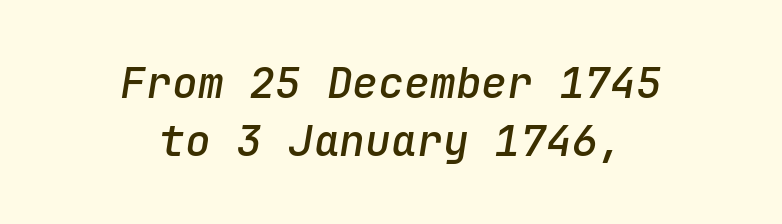
The image shows 43 px semibold type, italic (leaning right), monospaced; set centered, normal line spacing (1.35x), normal letter spacing, not underlined; low stroke contrast and a medium x-height.
